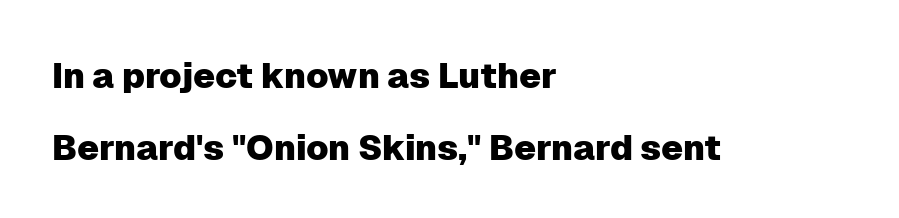
Q: Is the text italic (slanted)? A: No, it is upright.
Q: Is the typeface a serif or a sans-serif typeface? A: Sans-serif.
Q: Is the text underlined? A: No.
Q: How is the paragraph aligned? A: Left-aligned.
Q: Is the spacing between letters normal or unusually wide? A: Normal.
Q: Is the spacing between lines tight, normal or loose? A: Loose.
Q: Width (condensed, normal, or wide)? A: Normal.
Q: Stroke contrast? A: Low.
Q: x-height? A: Medium.
Q: Monospaced? A: No.
